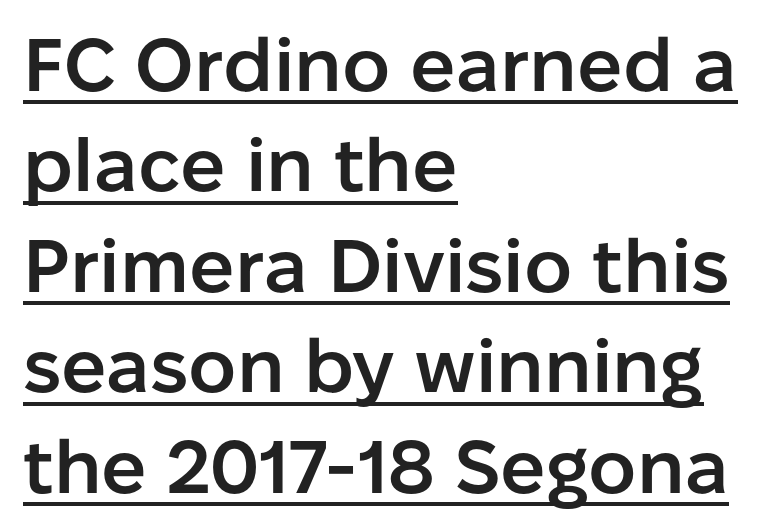
Q: Is the text bold? A: Semi-bold.
Q: Is the text italic (slanted)? A: No, it is upright.
Q: Is the typeface a serif or a sans-serif typeface? A: Sans-serif.
Q: Is the text underlined? A: Yes.
Q: How is the paragraph aligned? A: Left-aligned.
Q: Is the spacing between letters normal or unusually wide? A: Normal.
Q: Is the spacing between lines tight, normal or loose? A: Normal.
Q: Width (condensed, normal, or wide)? A: Normal.
Q: Stroke contrast? A: Low.
Q: x-height? A: Medium.
Q: Monospaced? A: No.
